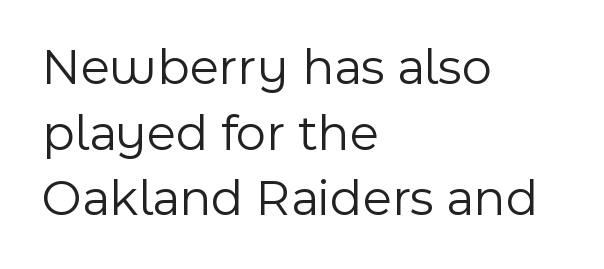
Q: Is the text bold? A: No.
Q: Is the text italic (slanted)? A: No, it is upright.
Q: Is the typeface a serif or a sans-serif typeface? A: Sans-serif.
Q: Is the text underlined? A: No.
Q: How is the paragraph aligned? A: Left-aligned.
Q: Is the spacing between letters normal or unusually wide? A: Normal.
Q: Is the spacing between lines tight, normal or loose? A: Normal.
Q: Width (condensed, normal, or wide)? A: Normal.
Q: x-height? A: Medium.
Q: Monospaced? A: No.
